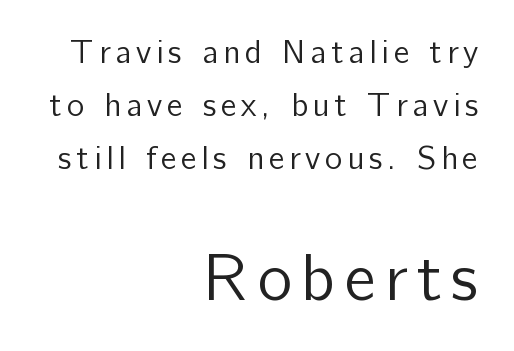
Q: Is the text bold? A: No.
Q: Is the text italic (slanted)? A: No, it is upright.
Q: Is the typeface a serif or a sans-serif typeface? A: Sans-serif.
Q: Is the text underlined? A: No.
Q: How is the paragraph aligned? A: Right-aligned.
Q: Is the spacing between lines tight, normal or loose? A: Normal.
Q: Which block of text is set in a larger size, the first (top) or the second (bottom)? A: The second (bottom) one.
Q: Width (condensed, normal, or wide)? A: Normal.
Q: Stroke contrast? A: Low.
Q: x-height? A: Medium.
Q: Monospaced? A: No.
